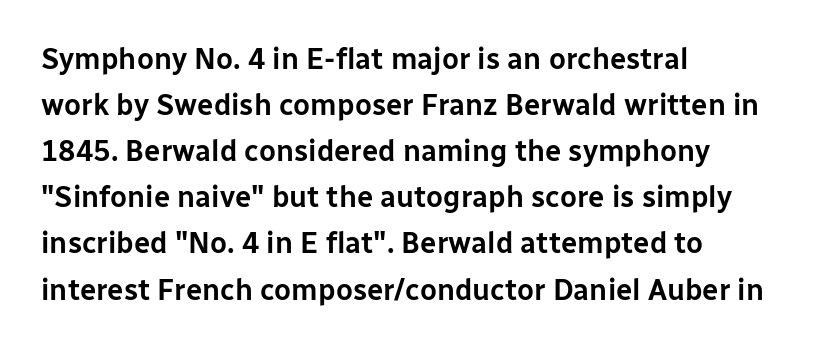
{"serif": "no", "italic": "no", "width": "normal", "stroke_contrast": "low", "x_height": "medium", "monospaced": "no", "underline": "no", "align": "left", "line_spacing": "normal", "line_spacing_ratio": 1.59, "letter_spacing": "normal", "letter_spacing_em": 0.0, "glyph_px": 29}
